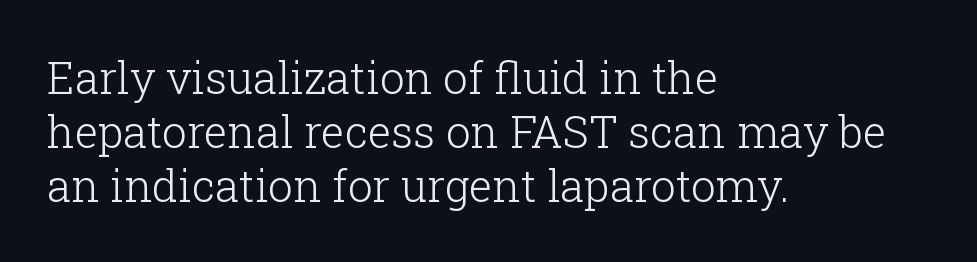
{"serif": "yes", "italic": "no", "bold": "no", "weight": "light", "width": "normal", "stroke_contrast": "low", "x_height": "medium", "monospaced": "no", "underline": "no", "align": "left", "line_spacing_ratio": 1.23, "letter_spacing": "normal", "letter_spacing_em": 0.0, "glyph_px": 44}
